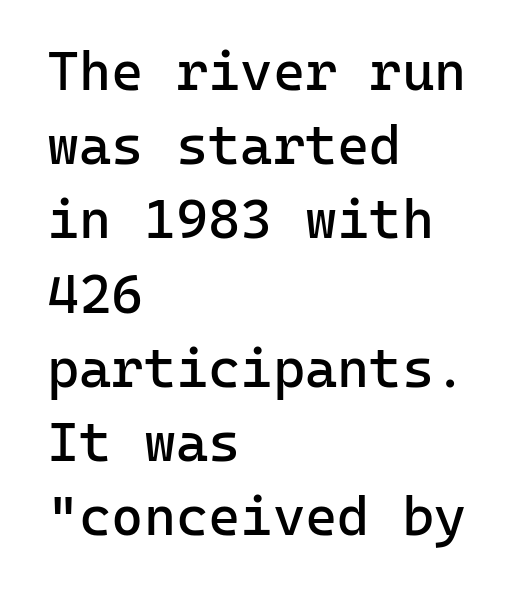
{"serif": "no", "italic": "no", "bold": "no", "weight": "regular", "width": "normal", "stroke_contrast": "low", "x_height": "medium", "monospaced": "yes", "underline": "no", "align": "left", "line_spacing": "normal", "line_spacing_ratio": 1.35, "letter_spacing": "normal", "letter_spacing_em": 0.0, "glyph_px": 55}
